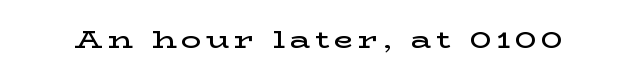
Q: Is the text bold? A: Semi-bold.
Q: Is the text italic (slanted)? A: No, it is upright.
Q: Is the text underlined? A: No.
Q: Is the spacing between letters normal or unusually wide? A: Unusually wide.
